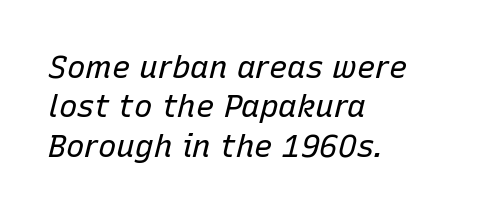
Q: Is the text bold? A: No.
Q: Is the text italic (slanted)? A: Yes, it leans right by about 15 degrees.
Q: Is the text underlined? A: No.
Q: How is the paragraph aligned? A: Left-aligned.
Q: Is the spacing between letters normal or unusually wide? A: Normal.
Q: Is the spacing between lines tight, normal or loose? A: Normal.
Q: Width (condensed, normal, or wide)? A: Normal.
Q: Stroke contrast? A: Low.
Q: x-height? A: Medium.
Q: Monospaced? A: No.
